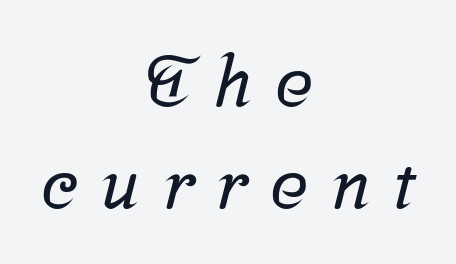
Think of a printed novel: that variable character pitch is what you see here. The line-height multiplier appears to be the usual default. Check under the words: just untouched page. How are the letters spaced? Widely, with obvious added tracking.
